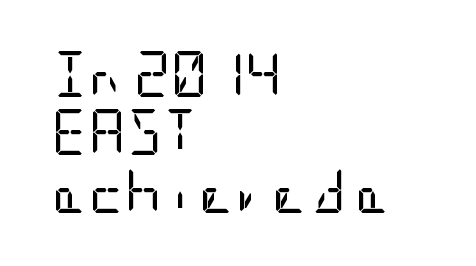
The face used here is a sans, in the tradition of grotesques and geometrics. Weight class: somewhere from thin through regular. Is the letter spacing exaggerated? No — it looks like the ordinary default. The gap between lines stays unmarked. Whoever set this chose a conventional vertical rhythm.
